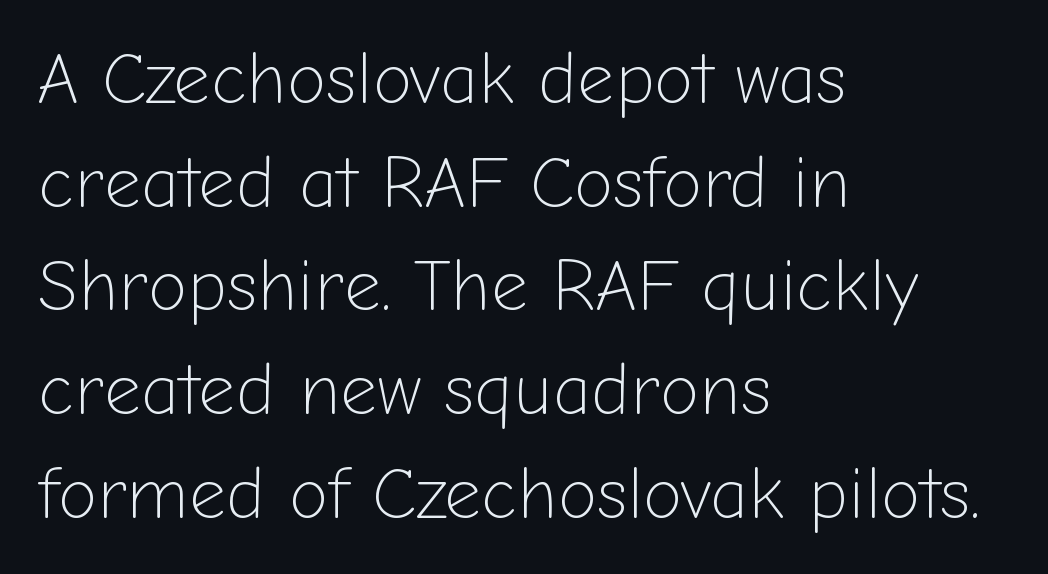
The image shows 72 px light sans-serif type, upright; set left-aligned, normal line spacing (1.44x), normal letter spacing, not underlined; low stroke contrast and a medium x-height.
